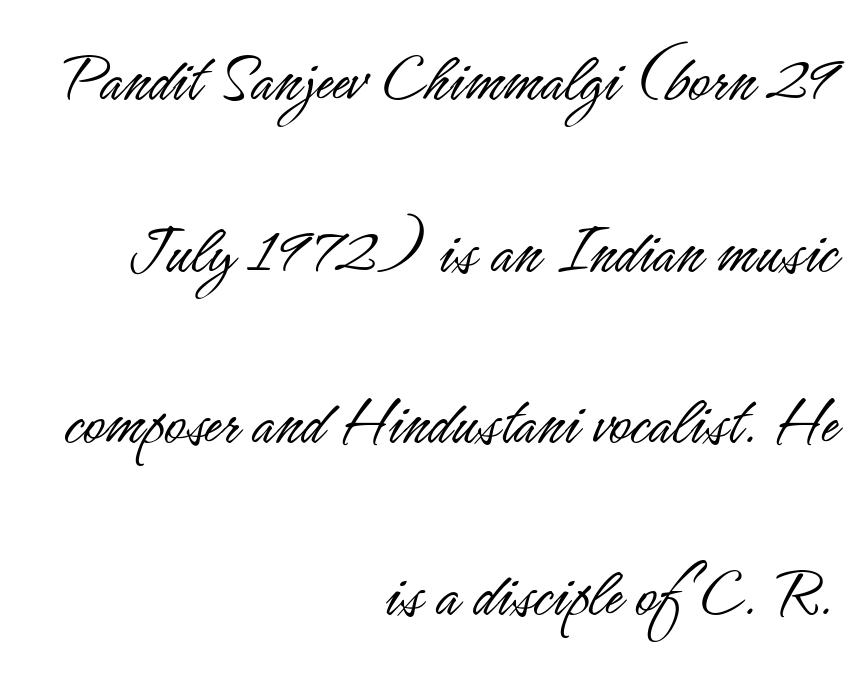
The image shows 73 px light, condensed sans-serif type; set right-aligned, loose line spacing (2.35x), normal letter spacing, not underlined; low stroke contrast and a small x-height.
